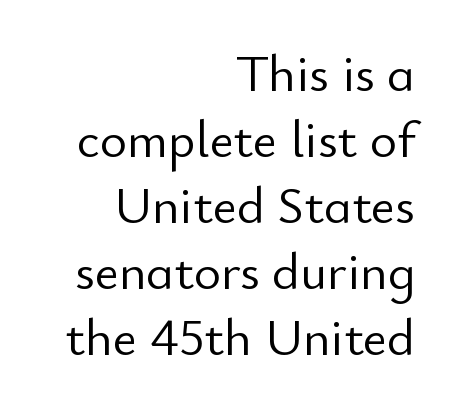
A typesetter would call this proportional, since set widths differ per character. Just letters on the line, the space beneath them empty. Inter-character spacing is left at the font's built-in metrics. Posture: upright roman. Regarding leading, the lines here are spaced in the standard way. A flush-right, rag-left setting is used for this passage.
